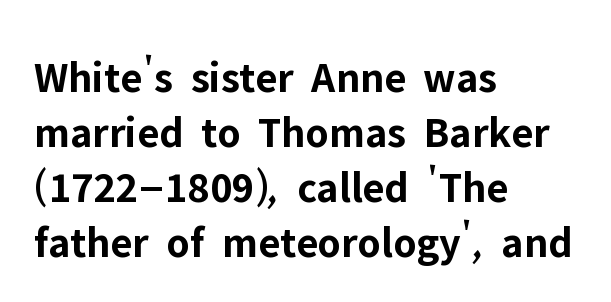
{"serif": "no", "italic": "no", "bold": "yes", "weight": "bold", "width": "normal", "stroke_contrast": "low", "x_height": "medium", "monospaced": "no", "underline": "no", "align": "left", "line_spacing": "normal", "line_spacing_ratio": 1.25, "letter_spacing": "normal", "letter_spacing_em": 0.0, "glyph_px": 44}
